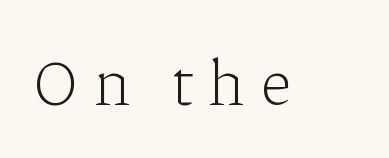
The image shows 65 px light serif type, upright; set unusually wide letter spacing (+0.24 em), not underlined; low stroke contrast and a medium x-height.
